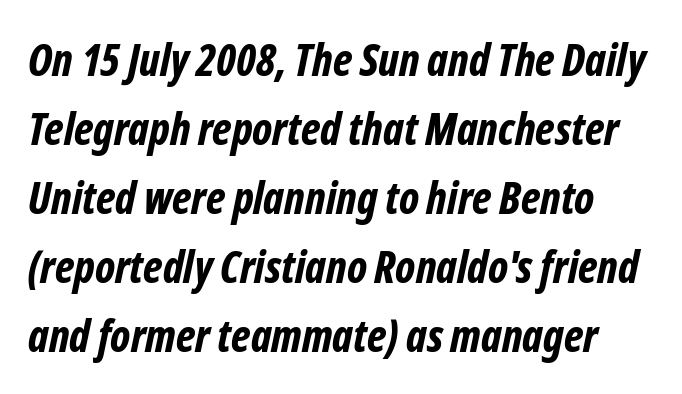
Each new line begins a customary step beneath the previous one. The rendering keeps characters at their native spacing. Set as a true bold cut, around the 700 mark. This sample has the flowing, uneven cadence of proportional lettering. Unmarked baselines from the first word to the last. The whole block is typeset with a tilt.
